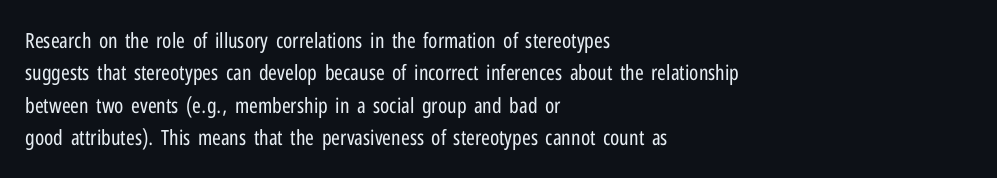
{"italic": "no", "bold": "no", "underline": "no", "align": "left", "line_spacing": "normal", "line_spacing_ratio": 1.54, "letter_spacing": "normal", "letter_spacing_em": 0.0, "glyph_px": 21}
